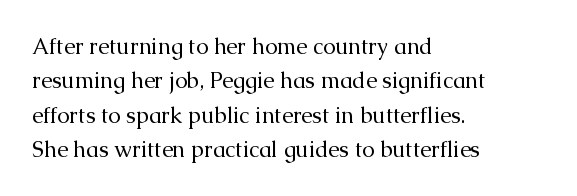
{"italic": "no", "bold": "no", "underline": "no", "align": "left", "line_spacing": "normal", "line_spacing_ratio": 1.56, "letter_spacing": "normal", "letter_spacing_em": 0.0, "glyph_px": 22}
